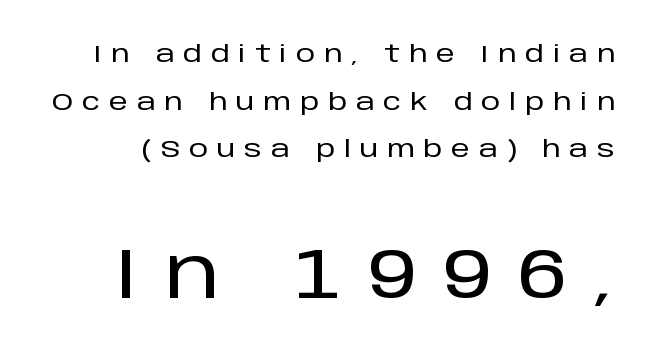
The image shows 71 px sans-serif type, upright; set loose line spacing (1.98x), unusually wide letter spacing (+0.37 em), not underlined; the second (bottom) block is 2.96x larger; low stroke contrast and a large x-height.
